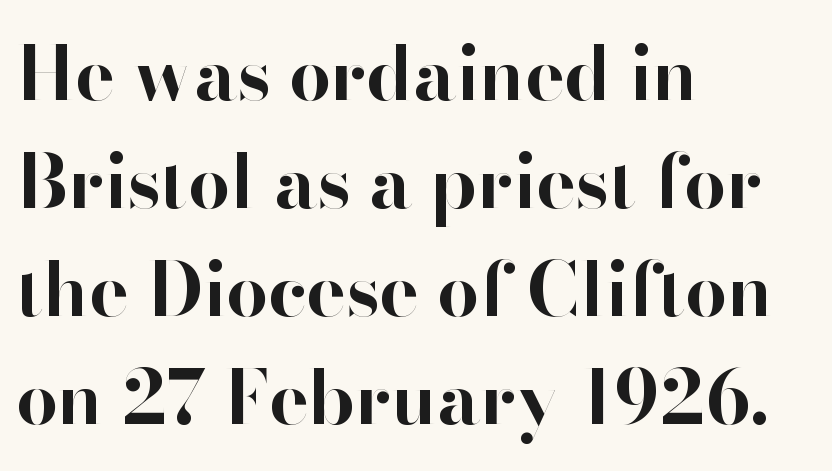
Regular leading. The compositor pushed each line to the left boundary. The strokes are fattened all the way to bold. Has an underline been added? It has not. Do the characters align in a grid? No, the font is proportional.
